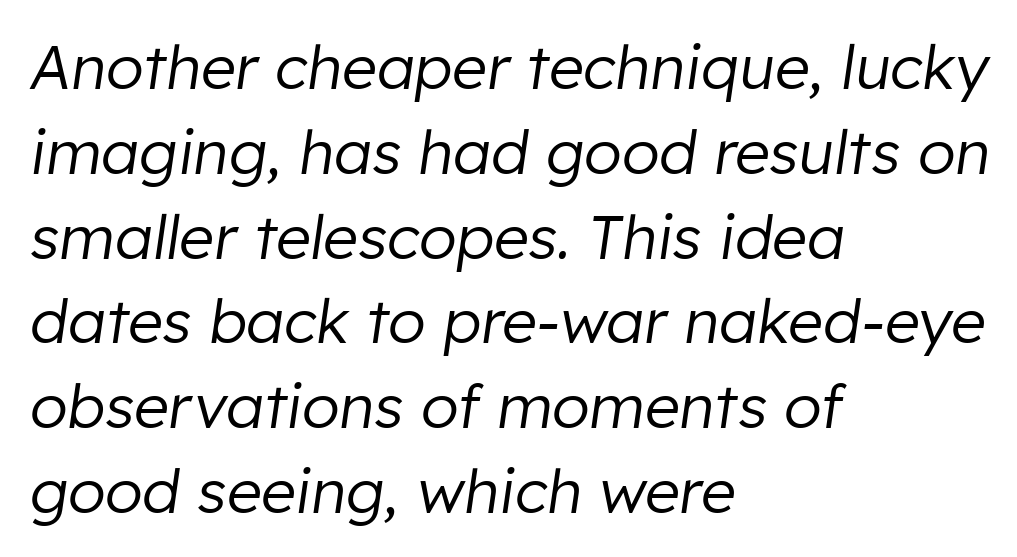
Q: Is the text bold? A: No.
Q: Is the text italic (slanted)? A: Yes, it leans right by about 8 degrees.
Q: Is the text underlined? A: No.
Q: How is the paragraph aligned? A: Left-aligned.
Q: Is the spacing between letters normal or unusually wide? A: Normal.
Q: Is the spacing between lines tight, normal or loose? A: Normal.
Q: Width (condensed, normal, or wide)? A: Normal.
Q: Stroke contrast? A: Low.
Q: x-height? A: Medium.
Q: Monospaced? A: No.
